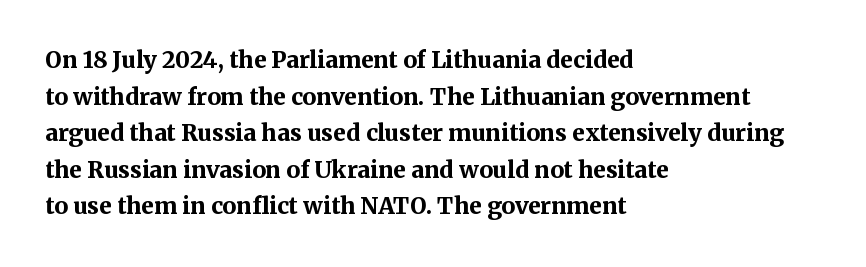
The image shows 23 px bold type, upright; set left-aligned, normal line spacing (1.59x), normal letter spacing, not underlined.
